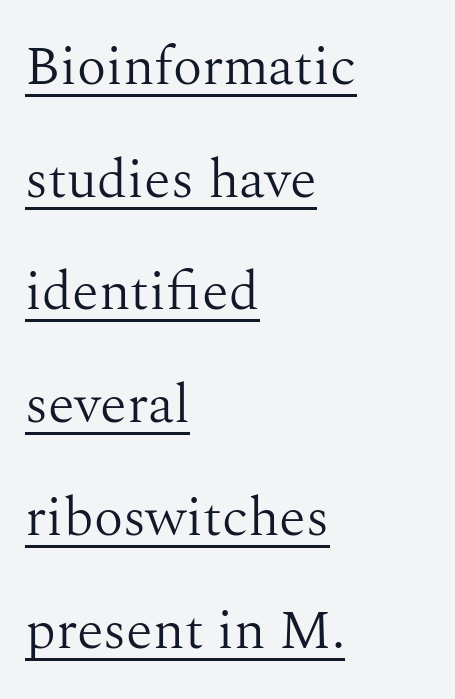
Q: Is the text bold? A: No.
Q: Is the text italic (slanted)? A: No, it is upright.
Q: Is the typeface a serif or a sans-serif typeface? A: Serif.
Q: Is the text underlined? A: Yes.
Q: How is the paragraph aligned? A: Left-aligned.
Q: Is the spacing between letters normal or unusually wide? A: Normal.
Q: Is the spacing between lines tight, normal or loose? A: Loose.
Q: Width (condensed, normal, or wide)? A: Normal.
Q: Stroke contrast? A: Medium.
Q: x-height? A: Medium.
Q: Monospaced? A: No.
